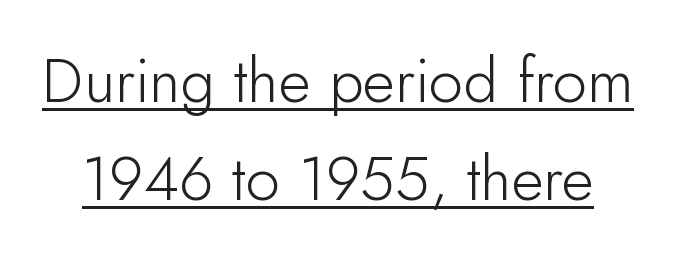
The passage shown is not bold in any degree. These lines are rendered in a variable-pitch font. This is roman type, the default non-slanted kind. Decoration check: the copy is underlined.
